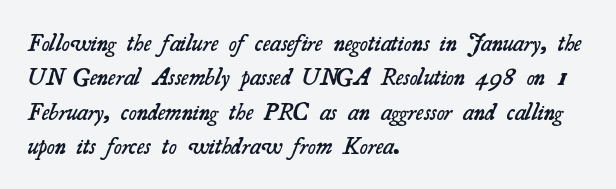
The image shows 24 px text type; set left-aligned, normal line spacing (1.43x), normal letter spacing, not underlined.
